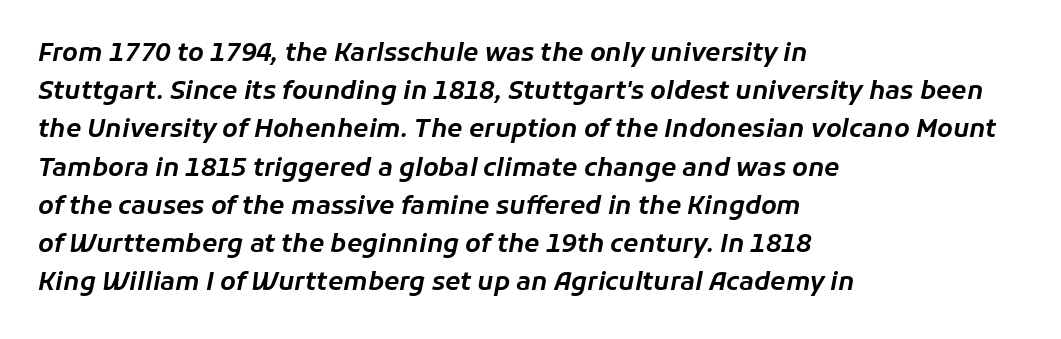
{"italic": "yes", "lean": "right", "slant_degrees": 11, "underline": "no", "align": "left", "line_spacing": "normal", "line_spacing_ratio": 1.53, "letter_spacing": "normal", "letter_spacing_em": 0.0, "glyph_px": 25}
